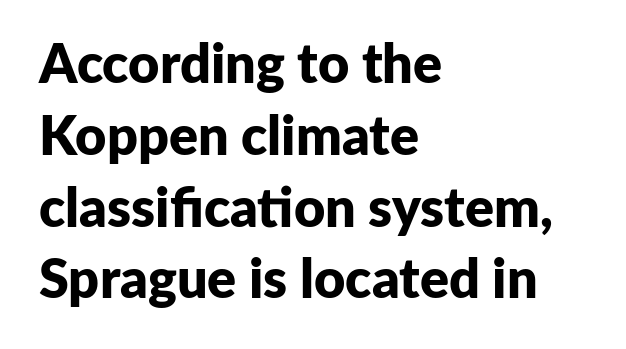
The image shows 54 px bold sans-serif type, upright; set left-aligned, normal line spacing (1.33x), normal letter spacing, not underlined; low stroke contrast and a medium x-height.
